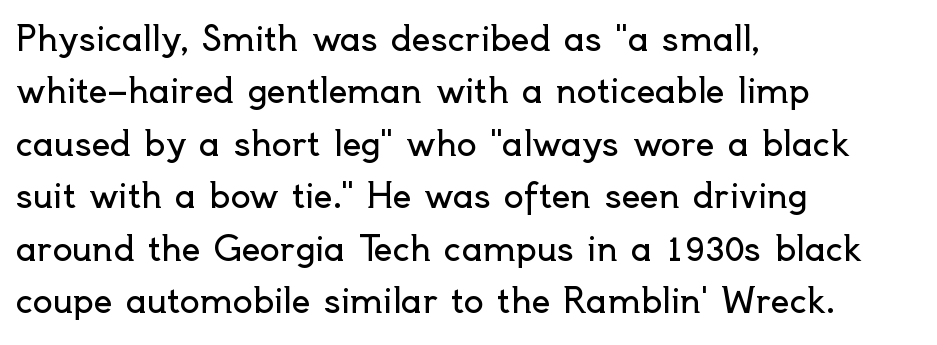
The image shows 33 px regular-weight sans-serif type, upright; set left-aligned, normal line spacing (1.59x), normal letter spacing, not underlined; a small x-height.
